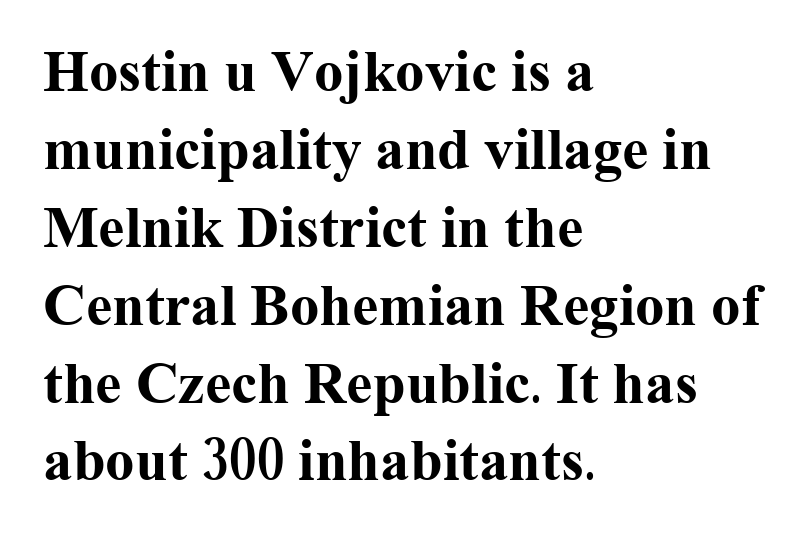
Looks like regular typesetting: each glyph gets only the width it needs. Does the lettering tilt? It doesn't — this is upright. Normally led — the rows are evenly, conventionally spaced. Unmarked baselines from the first word to the last.
